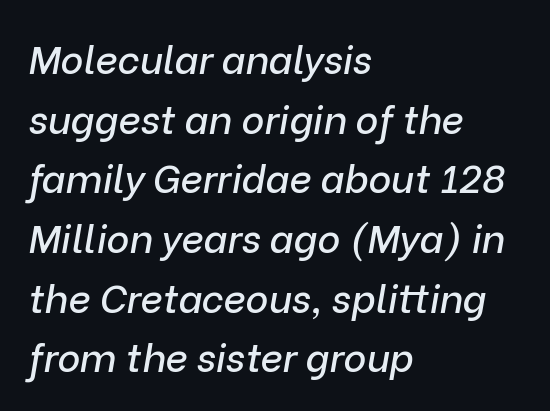
The image shows 39 px text type, italic (leaning right); set left-aligned, normal line spacing (1.53x), normal letter spacing, not underlined; low stroke contrast and a medium x-height.
